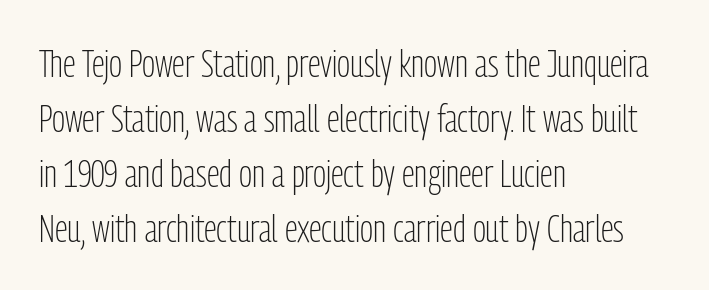
The image shows 39 px light, condensed sans-serif type, upright; set left-aligned, normal line spacing (1.41x), normal letter spacing, not underlined; low stroke contrast and a medium x-height.
